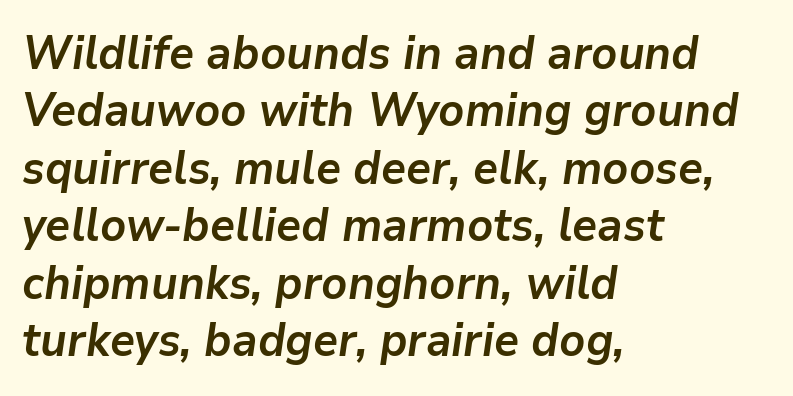
The image shows 46 px semibold type, italic (leaning right); set left-aligned, normal line spacing (1.25x), normal letter spacing, not underlined; low stroke contrast and a medium x-height.
